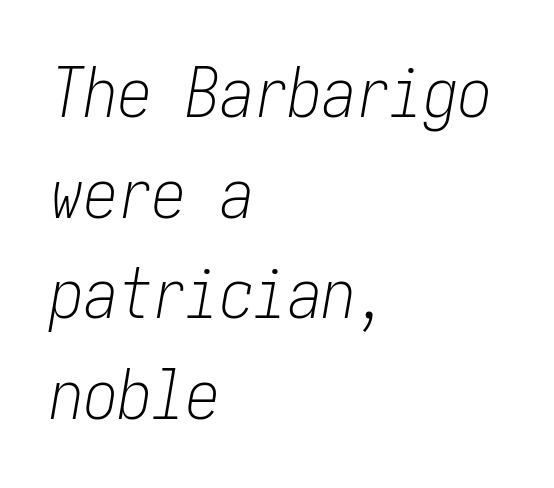
The image shows 68 px light, condensed type, italic (leaning right); set left-aligned, normal line spacing (1.48x), normal letter spacing, not underlined; low stroke contrast and a medium x-height.
